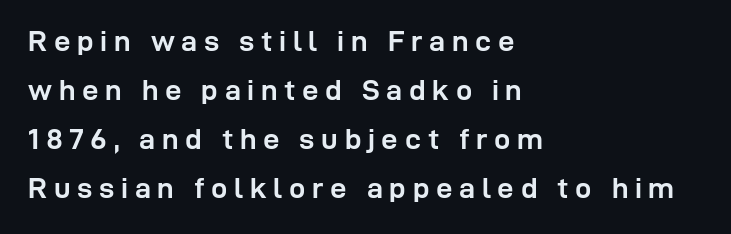
The image shows 29 px semibold sans-serif type, upright; set left-aligned, normal line spacing (1.69x), unusually wide letter spacing (+0.23 em), not underlined; low stroke contrast and a medium x-height.
